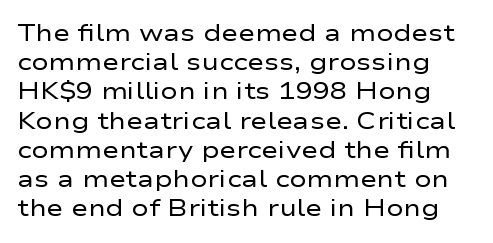
Q: Is the text bold? A: No.
Q: Is the text italic (slanted)? A: No, it is upright.
Q: Is the text underlined? A: No.
Q: Is the spacing between letters normal or unusually wide? A: Normal.
Q: Is the spacing between lines tight, normal or loose? A: Normal.
